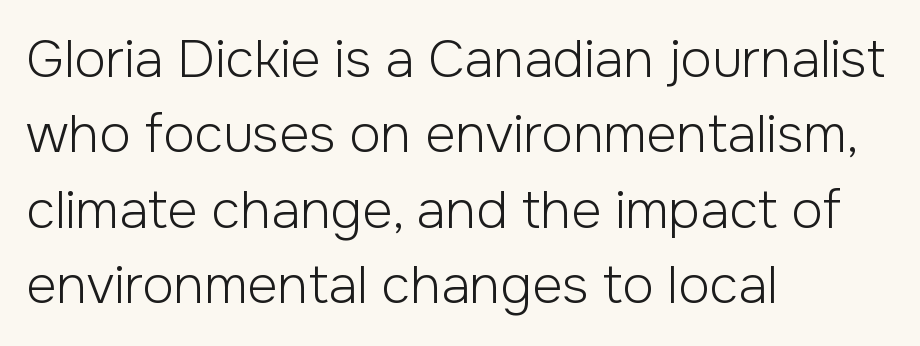
Has an underline been added? It has not. Is there much room between lines? A standard amount, neither cramped nor airy. Here the glyphs are tracked normally, forming tight word shapes. A student would call this left alignment; a typographer would say flush left, rag right. Notice how the stems are strictly vertical — no italics here.
